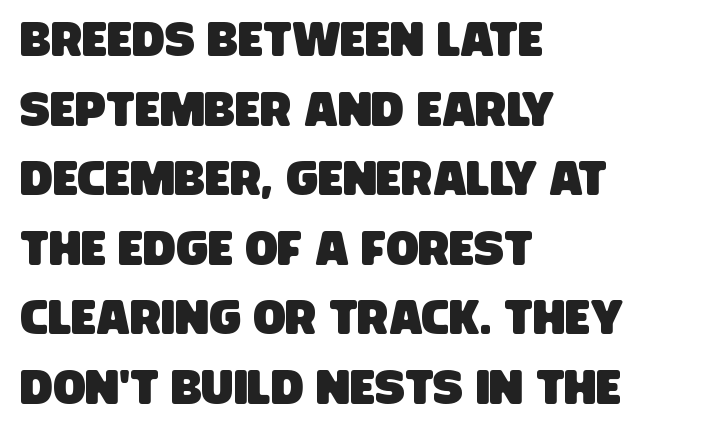
Q: Is the typeface a serif or a sans-serif typeface? A: Sans-serif.
Q: Is the text underlined? A: No.
Q: How is the paragraph aligned? A: Left-aligned.
Q: Is the spacing between letters normal or unusually wide? A: Normal.
Q: Is the spacing between lines tight, normal or loose? A: Normal.
Q: Width (condensed, normal, or wide)? A: Condensed.
Q: Stroke contrast? A: Low.
Q: x-height? A: Large.
Q: Monospaced? A: No.
